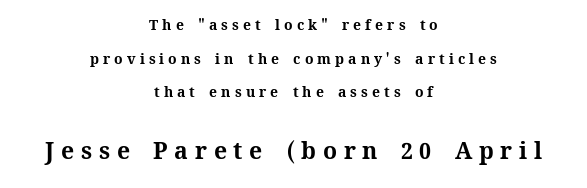
Heavy, bold letterforms. The specimen reads as upright at a glance. Is there much room between lines? Yes — plenty of vertical air separates them. Character size in the trailing block exceeds that of the leading block.
